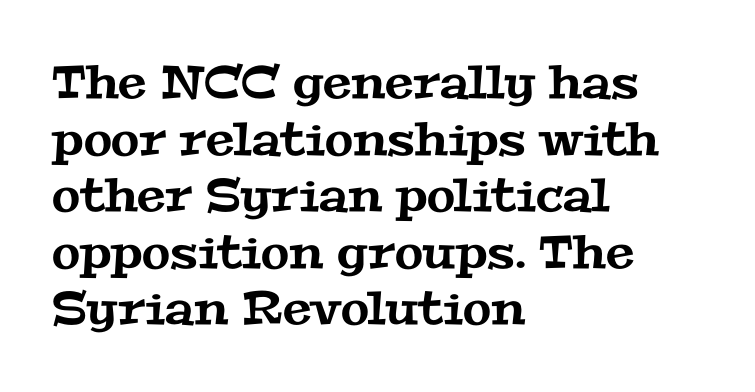
The words here are not underlined. Visually the block forms a straight wall on the left and a jagged coastline on the right. The horizontal fit of the characters is conventional and even. Are there feet on the stems? There are — it's a serif. Each letter keeps its own natural width here, so spacing adapts to shape.
